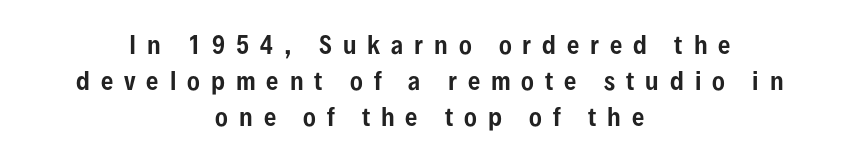
{"italic": "no", "underline": "no", "align": "center", "line_spacing": "normal", "line_spacing_ratio": 1.51, "letter_spacing": "wide", "letter_spacing_em": 0.46, "glyph_px": 24}
